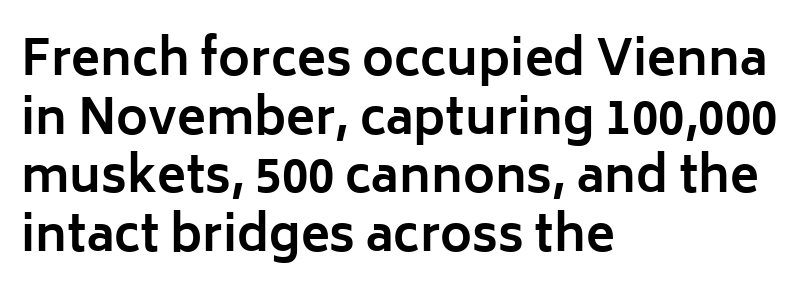
The image shows 48 px bold sans-serif type, upright; set left-aligned, line spacing 1.22x, normal letter spacing, not underlined; low stroke contrast and a medium x-height.
